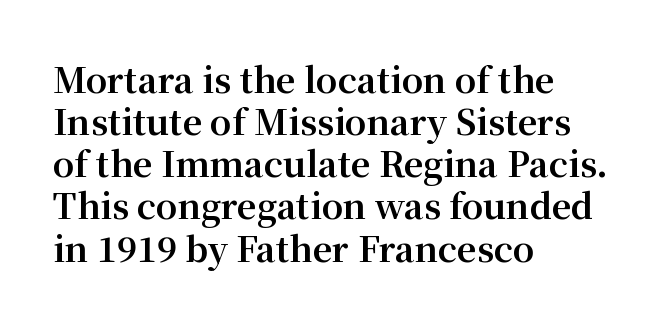
The image shows 34 px bold serif type, upright; set left-aligned, line spacing 1.24x, normal letter spacing, not underlined; medium stroke contrast and a medium x-height.
